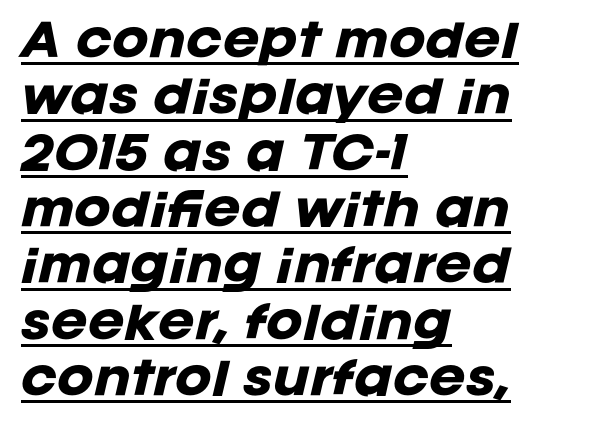
{"italic": "yes", "lean": "right", "slant_degrees": 12, "bold": "yes", "weight": "heavy", "width": "normal", "stroke_contrast": "low", "x_height": "large", "monospaced": "no", "underline": "yes", "align": "left", "line_spacing": "normal", "line_spacing_ratio": 1.28, "letter_spacing": "normal", "letter_spacing_em": 0.0, "glyph_px": 44}
